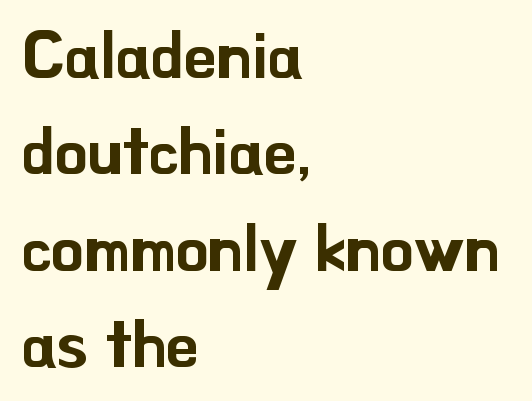
{"serif": "no", "italic": "no", "width": "normal", "stroke_contrast": "low", "x_height": "small", "monospaced": "no", "underline": "no", "align": "left", "line_spacing": "normal", "line_spacing_ratio": 1.46, "letter_spacing": "normal", "letter_spacing_em": 0.0, "glyph_px": 66}
